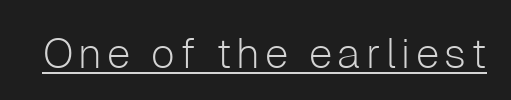
Has an underline been added? It has. To sum up the face: it is a sans, with no serifs. The rendering uses natural spacing where letterforms have individual widths. Ascenders rise straight up at ninety degrees. The font sits on the lighter half of the weight spectrum, regular included.
